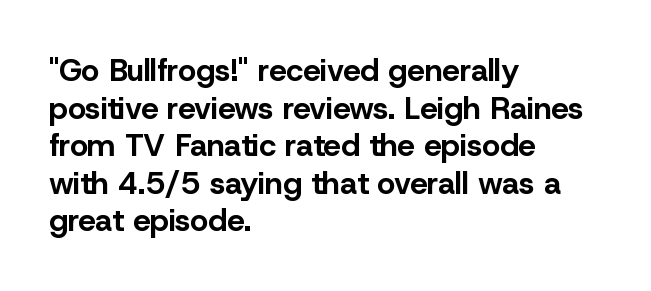
The rendering uses natural spacing where letterforms have individual widths. The lettering stays uniformly vertical, giving the passage a roman look. These lines stack with their left ends in a neat column. Letterform terminals end flat and unadorned throughout the passage. Pretty heavy lettering here — definitely bold. The string is rendered with underlining switched off.
